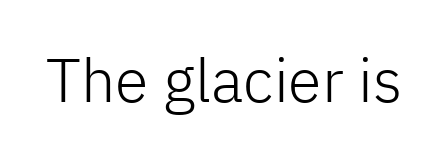
The image shows 61 px light sans-serif type, upright; set normal letter spacing, not underlined; low stroke contrast and a medium x-height.
